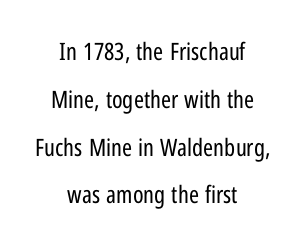
Q: Is the text bold? A: No.
Q: Is the text italic (slanted)? A: No, it is upright.
Q: Is the text underlined? A: No.
Q: How is the paragraph aligned? A: Centered.
Q: Is the spacing between letters normal or unusually wide? A: Normal.
Q: Is the spacing between lines tight, normal or loose? A: Loose.
